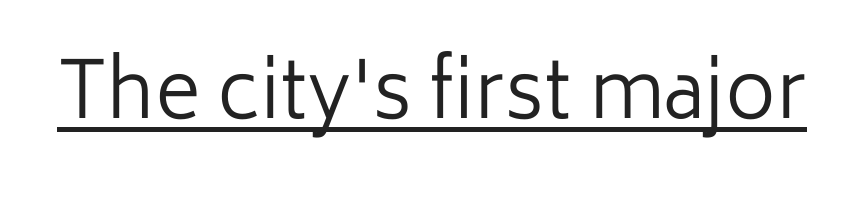
Posture: upright roman. Proportional: the letters do not fall into vertical columns. No chunkiness to these letters — they're not bold. This rendering employs a face without finishing strokes, i.e., a sans-serif. Is there an underline? Yes — a line sits under the letters.
